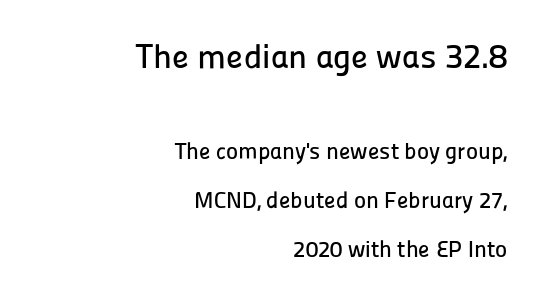
The image shows 34 px sans-serif type, upright; set right-aligned, loose line spacing (2.12x), normal letter spacing, not underlined; the first (top) block is 1.48x larger; low stroke contrast and a medium x-height.
